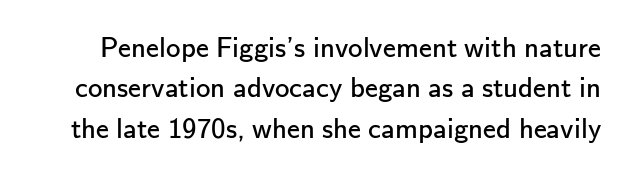
Q: Is the text bold? A: No.
Q: Is the text italic (slanted)? A: No, it is upright.
Q: Is the typeface a serif or a sans-serif typeface? A: Sans-serif.
Q: Is the text underlined? A: No.
Q: Is the spacing between letters normal or unusually wide? A: Normal.
Q: Is the spacing between lines tight, normal or loose? A: Normal.
Q: Width (condensed, normal, or wide)? A: Normal.
Q: Stroke contrast? A: Low.
Q: x-height? A: Small.
Q: Monospaced? A: No.
